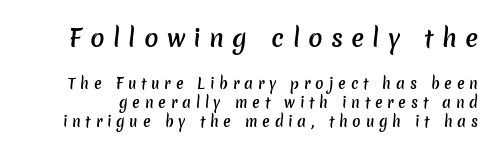
This sample keeps an unexceptional amount of space between lines. Spacing between characters has been opened up far beyond the box default. The foot of each line stays bare and open. The characters look somewhat weighty, a semibold short of true bold.
